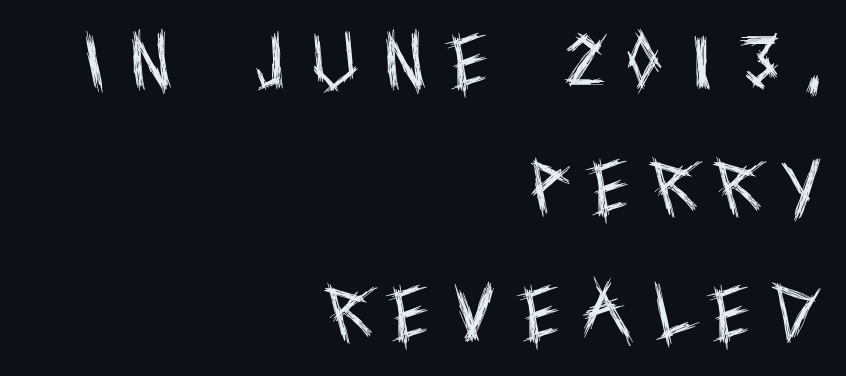
Q: Is the text bold? A: No.
Q: Is the text italic (slanted)? A: No, it is upright.
Q: Is the typeface a serif or a sans-serif typeface? A: Sans-serif.
Q: Is the text underlined? A: No.
Q: How is the paragraph aligned? A: Right-aligned.
Q: Is the spacing between letters normal or unusually wide? A: Unusually wide.
Q: Is the spacing between lines tight, normal or loose? A: Loose.
Q: Width (condensed, normal, or wide)? A: Condensed.
Q: x-height? A: Large.
Q: Monospaced? A: No.
